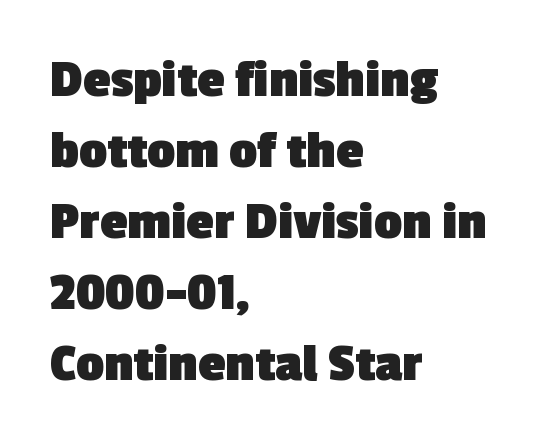
Q: Is the text bold? A: Yes.
Q: Is the typeface a serif or a sans-serif typeface? A: Sans-serif.
Q: Is the text underlined? A: No.
Q: How is the paragraph aligned? A: Left-aligned.
Q: Is the spacing between letters normal or unusually wide? A: Normal.
Q: Is the spacing between lines tight, normal or loose? A: Normal.
Q: Width (condensed, normal, or wide)? A: Normal.
Q: x-height? A: Medium.
Q: Monospaced? A: No.
